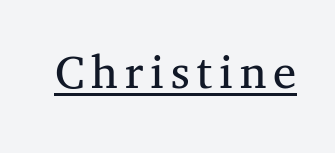
Every word sits above its own underline. The face used here is proportionally spaced, like ordinary book or web type. Nope, not italic — everything's standing straight. Examine the stroke ends and you'll spot serifs.
